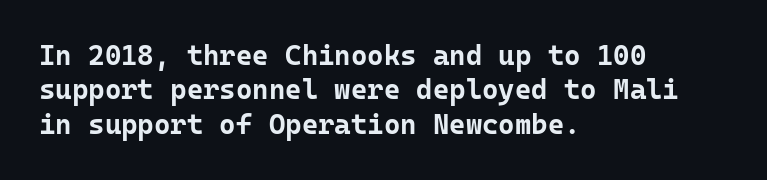
The image shows 28 px bold sans-serif type, upright, monospaced; set left-aligned, line spacing 1.23x, normal letter spacing, not underlined; low stroke contrast and a medium x-height.
